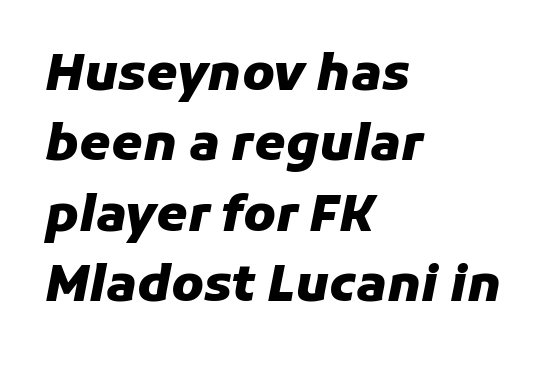
A typesetter would call this proportional, since set widths differ per character. Layout note: lines flush left. Each word holds together tightly as a unit, with standard inter-letter gaps. It's the slanting kind of type. The glyphs have the mass of a bold cut. Anything drawn beneath the words? Only blank space.
